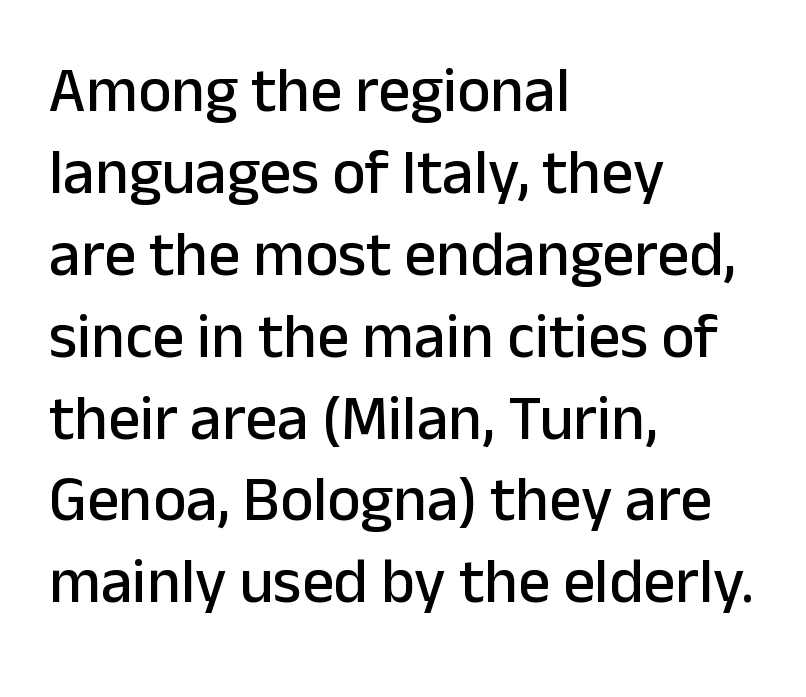
Q: Is the text italic (slanted)? A: No, it is upright.
Q: Is the typeface a serif or a sans-serif typeface? A: Sans-serif.
Q: Is the text underlined? A: No.
Q: How is the paragraph aligned? A: Left-aligned.
Q: Is the spacing between letters normal or unusually wide? A: Normal.
Q: Is the spacing between lines tight, normal or loose? A: Normal.
Q: Width (condensed, normal, or wide)? A: Normal.
Q: Stroke contrast? A: Low.
Q: x-height? A: Medium.
Q: Monospaced? A: No.
